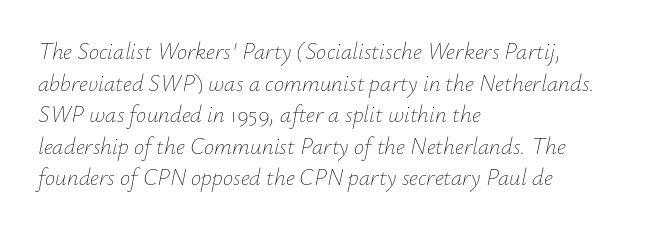
{"italic": "yes", "lean": "right", "slant_degrees": 12, "bold": "no", "underline": "no", "align": "left", "line_spacing": "normal", "line_spacing_ratio": 1.37, "letter_spacing": "normal", "letter_spacing_em": 0.0, "glyph_px": 23}
